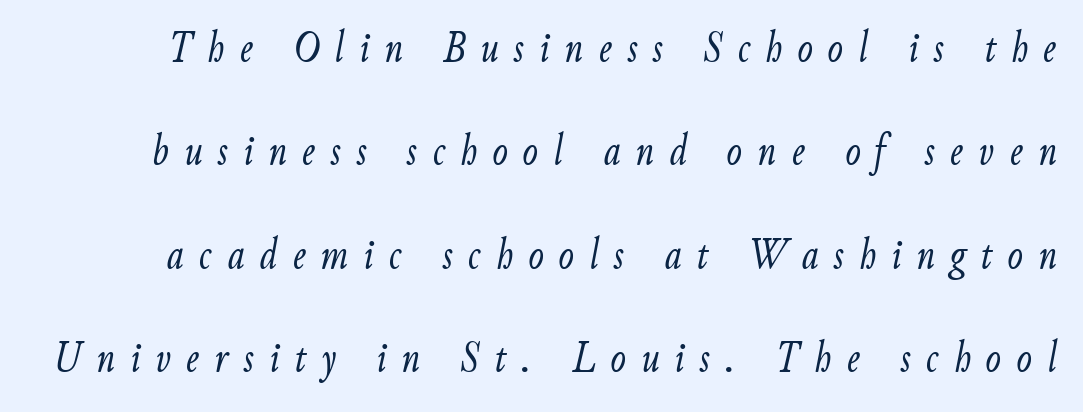
The image shows 46 px light, condensed type, italic (leaning right); set loose line spacing (2.25x), unusually wide letter spacing (+0.33 em), not underlined; low stroke contrast and a small x-height.
